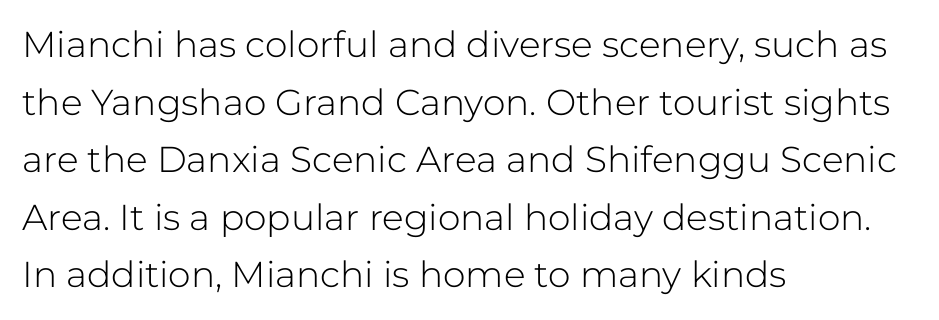
{"serif": "no", "italic": "no", "bold": "no", "weight": "light", "width": "normal", "stroke_contrast": "low", "x_height": "medium", "monospaced": "no", "underline": "no", "align": "left", "line_spacing": "normal", "line_spacing_ratio": 1.6, "letter_spacing": "normal", "letter_spacing_em": 0.0, "glyph_px": 36}
